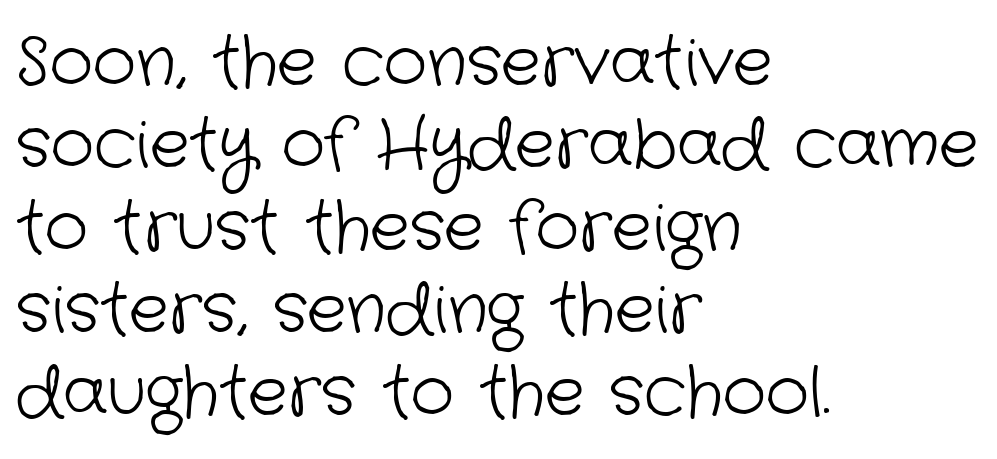
Q: Is the text bold? A: No.
Q: Is the typeface a serif or a sans-serif typeface? A: Sans-serif.
Q: Is the text underlined? A: No.
Q: How is the paragraph aligned? A: Left-aligned.
Q: Is the spacing between letters normal or unusually wide? A: Normal.
Q: Width (condensed, normal, or wide)? A: Normal.
Q: Stroke contrast? A: Low.
Q: x-height? A: Medium.
Q: Monospaced? A: No.
